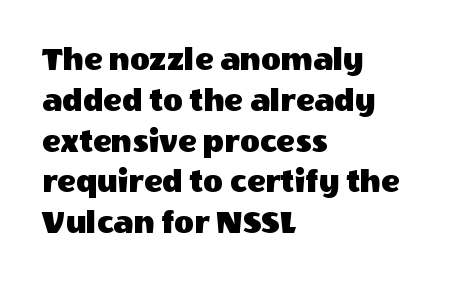
The image shows 34 px sans-serif type, upright; set left-aligned, line spacing 1.2x, normal letter spacing, not underlined; a large x-height.
